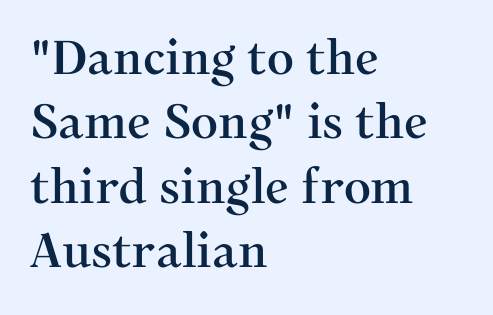
The image shows 47 px serif type, upright; set left-aligned, normal line spacing (1.37x), normal letter spacing, not underlined; medium stroke contrast and a medium x-height.
